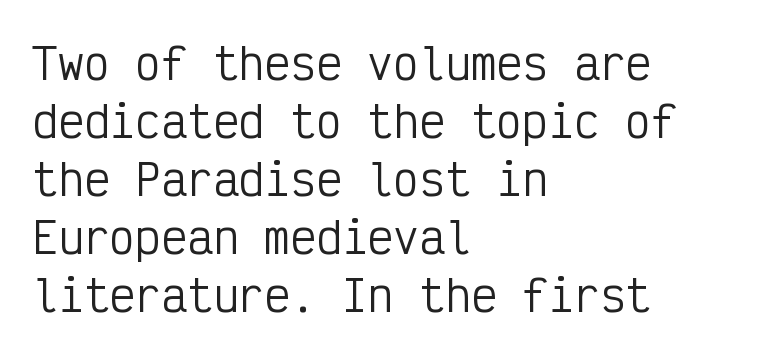
The image shows 43 px regular-weight, condensed sans-serif type, upright, monospaced; set left-aligned, normal line spacing (1.35x), normal letter spacing, not underlined; low stroke contrast and a medium x-height.
